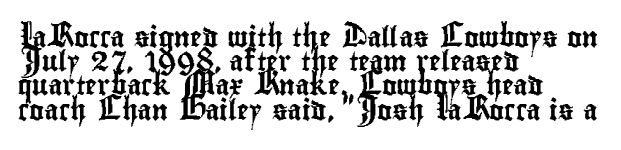
The image shows 20 px text type, upright; set left-aligned, line spacing 1.21x, normal letter spacing, not underlined.
